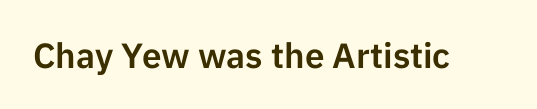
{"serif": "no", "italic": "no", "width": "normal", "stroke_contrast": "low", "x_height": "medium", "monospaced": "no", "underline": "no", "letter_spacing": "normal", "letter_spacing_em": 0.0, "glyph_px": 35}
